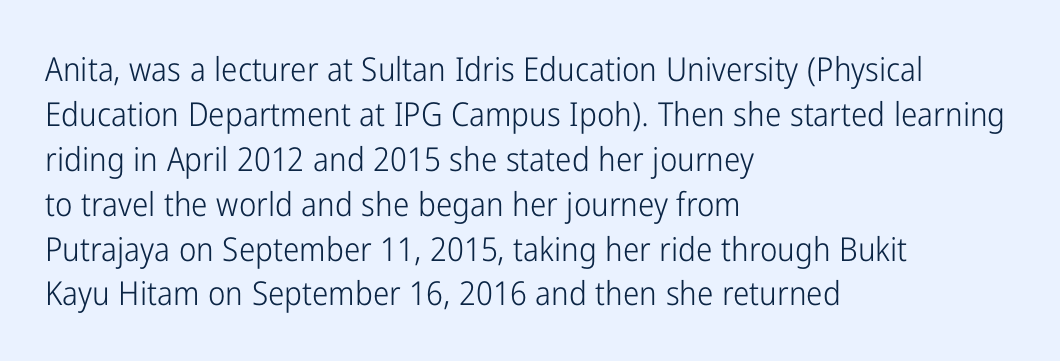
Q: Is the text bold? A: No.
Q: Is the text italic (slanted)? A: No, it is upright.
Q: Is the typeface a serif or a sans-serif typeface? A: Sans-serif.
Q: Is the text underlined? A: No.
Q: How is the paragraph aligned? A: Left-aligned.
Q: Is the spacing between letters normal or unusually wide? A: Normal.
Q: Is the spacing between lines tight, normal or loose? A: Normal.
Q: Width (condensed, normal, or wide)? A: Condensed.
Q: Stroke contrast? A: Low.
Q: x-height? A: Medium.
Q: Monospaced? A: No.
